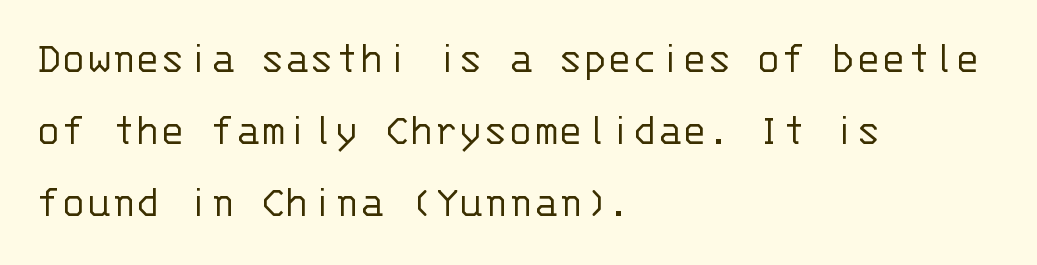
The image shows 46 px light sans-serif type, upright, monospaced; set left-aligned, normal line spacing (1.56x), normal letter spacing, not underlined; low stroke contrast and a large x-height.
